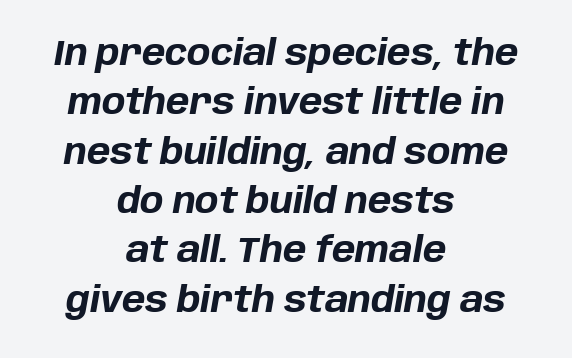
These lines are rendered in a variable-pitch font. Does the lettering tilt? It does — this is italic. One-word summary of the alignment: center. The passage shown is emphatically bold. Baseline-to-baseline distance is the conventional proportion of letter height. The foot of each line stays bare and open.
